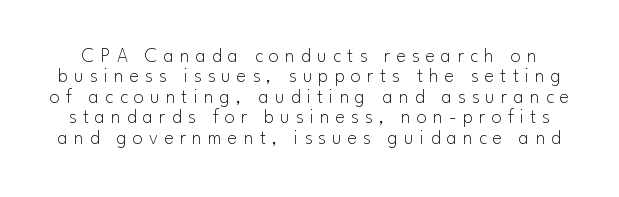
{"italic": "no", "bold": "no", "underline": "no", "line_spacing": "tight", "line_spacing_ratio": 1.02, "letter_spacing": "wide", "letter_spacing_em": 0.31, "glyph_px": 20}
